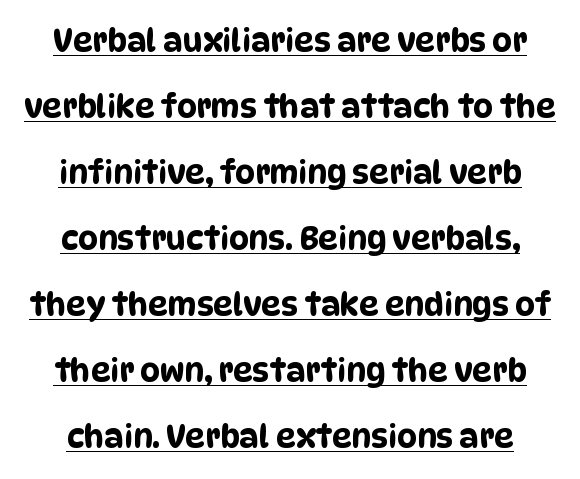
{"serif": "no", "width": "condensed", "stroke_contrast": "low", "x_height": "large", "monospaced": "no", "underline": "yes", "line_spacing": "loose", "line_spacing_ratio": 2.13, "letter_spacing": "normal", "letter_spacing_em": 0.0, "glyph_px": 31}
